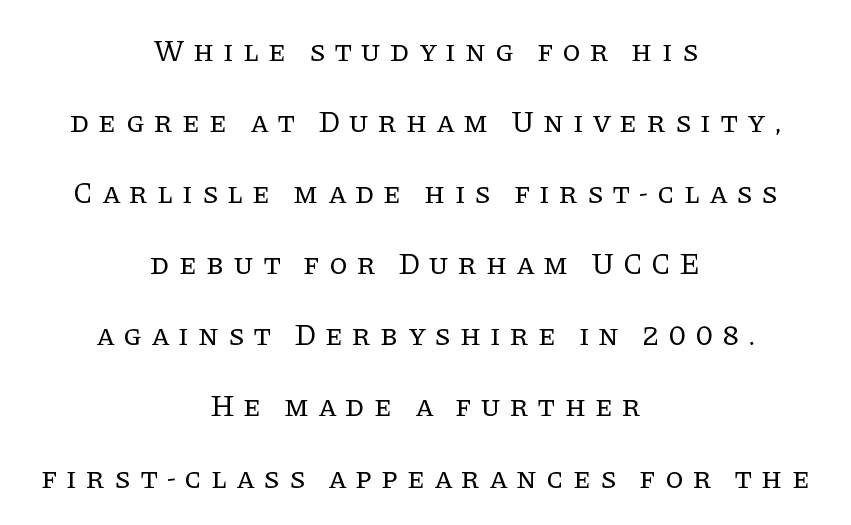
{"serif": "yes", "italic": "no", "bold": "no", "weight": "regular", "width": "normal", "stroke_contrast": "low", "x_height": "large", "monospaced": "no", "underline": "no", "align": "center", "line_spacing": "loose", "line_spacing_ratio": 2.37, "letter_spacing": "wide", "letter_spacing_em": 0.3, "glyph_px": 30}
